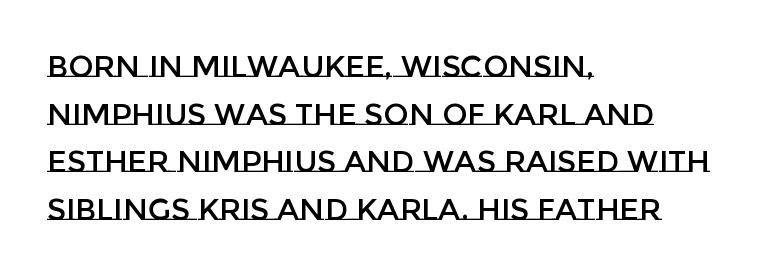
{"italic": "no", "width": "normal", "stroke_contrast": "low", "x_height": "large", "monospaced": "no", "underline": "no", "align": "left", "line_spacing": "normal", "line_spacing_ratio": 1.59, "letter_spacing": "normal", "letter_spacing_em": 0.0, "glyph_px": 30}
